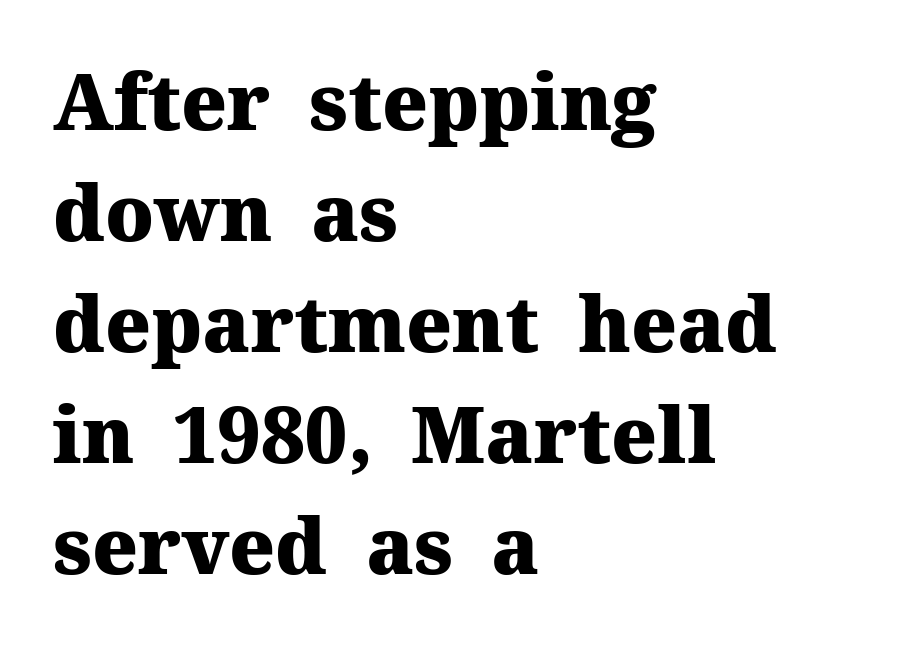
Rule under the text: the space is simply empty. Varying glyph widths throughout — classic text-font behaviour. This block has exactly the height ordinary leading produces. This is the regular roman posture of the typeface. Each line starts at the same left margin while the right side varies. The passage shown has conventional tracking throughout.
